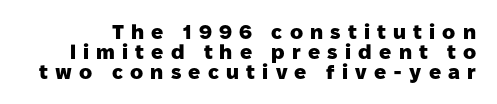
The space beneath each line is pristine and unruled. Each word looks stretched out because of the extra space between its letters. Notice how the stems are strictly vertical — no italics here. The block of text is dense from top to bottom, with scant space between rows.
